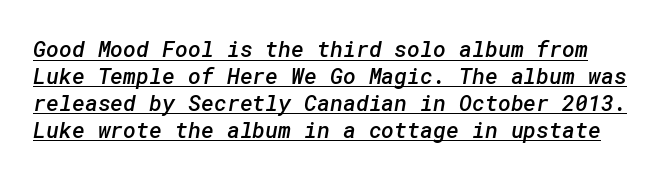
Is the type bold? Partly — it's a semibold, heavier than regular but not fully bold. Descenders here cross a horizontal rule under the line. Students, note that the glyphs here touch the page at normal intervals.
